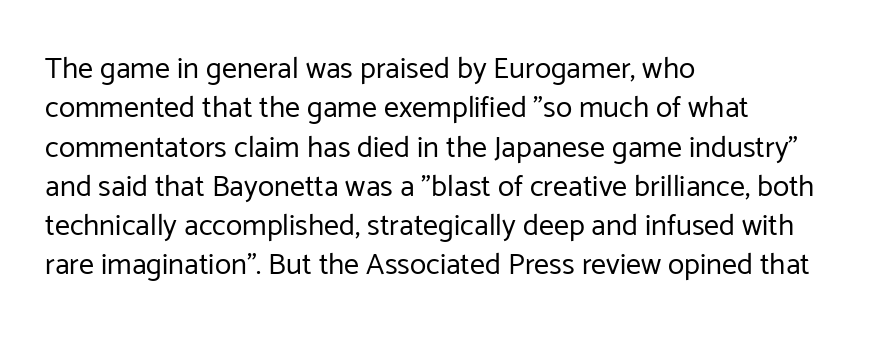
{"serif": "no", "italic": "no", "bold": "no", "weight": "regular", "width": "normal", "stroke_contrast": "low", "x_height": "medium", "monospaced": "no", "underline": "no", "align": "left", "line_spacing": "normal", "line_spacing_ratio": 1.31, "letter_spacing": "normal", "letter_spacing_em": 0.0, "glyph_px": 30}
